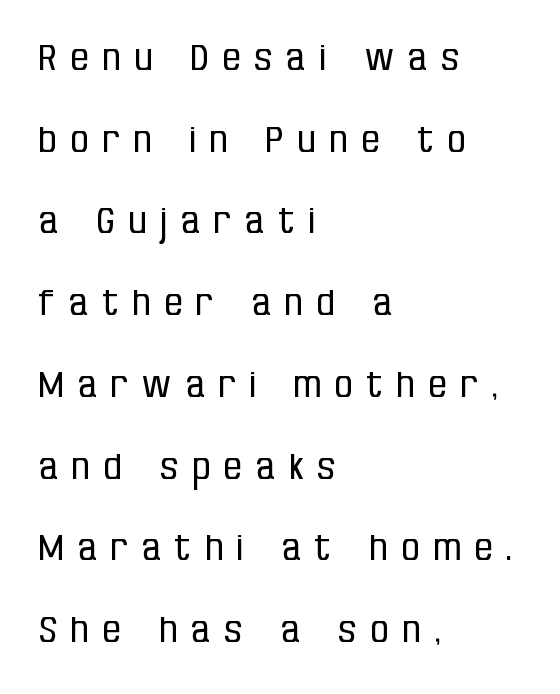
{"serif": "no", "italic": "no", "bold": "no", "weight": "regular", "width": "condensed", "stroke_contrast": "low", "x_height": "large", "monospaced": "no", "underline": "no", "align": "left", "line_spacing": "loose", "line_spacing_ratio": 2.27, "letter_spacing": "wide", "letter_spacing_em": 0.39, "glyph_px": 36}
